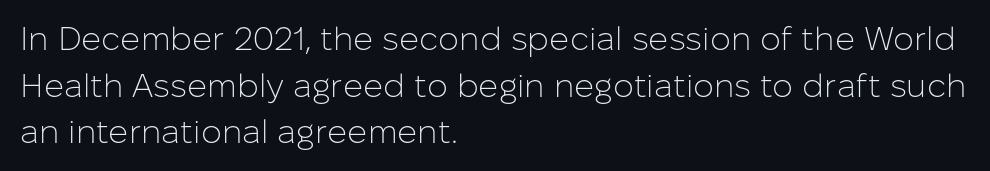
The passage shown is typed in a proportional face where columns would drift. The letters carry no serifs — their stems end cleanly without finishing strokes. Compared with typical paragraphs, the rows here are spaced about the same. The face used here is rendered with its standard letterfit. Bare-footed words on every line. The lettering stays uniformly vertical, giving the passage a roman look.
